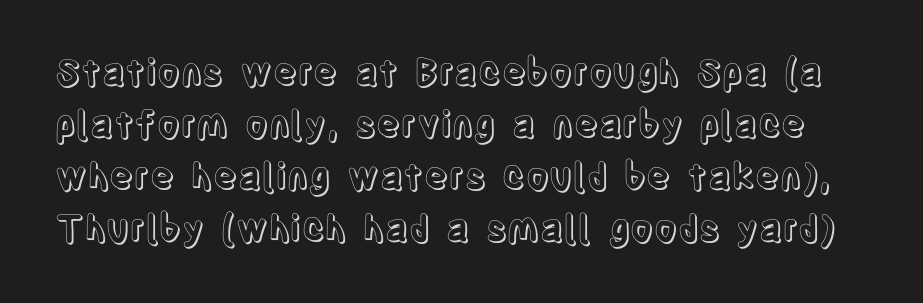
Q: Is the text italic (slanted)? A: No, it is upright.
Q: Is the text underlined? A: No.
Q: Is the spacing between letters normal or unusually wide? A: Normal.
Q: Is the spacing between lines tight, normal or loose? A: Normal.
Q: Width (condensed, normal, or wide)? A: Condensed.
Q: x-height? A: Large.
Q: Monospaced? A: No.
